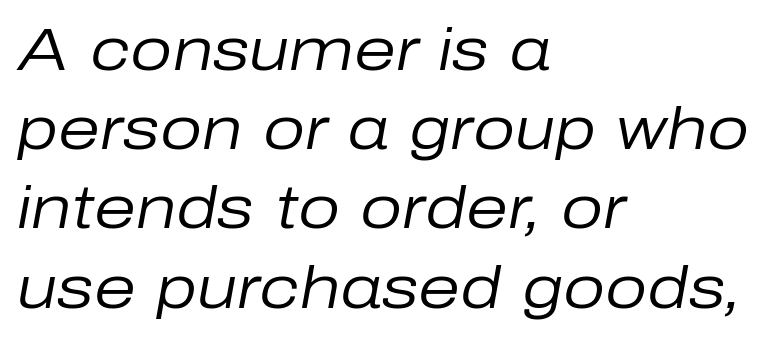
Q: Is the text bold? A: No.
Q: Is the text italic (slanted)? A: Yes, it leans right by about 10 degrees.
Q: Is the text underlined? A: No.
Q: How is the paragraph aligned? A: Left-aligned.
Q: Is the spacing between letters normal or unusually wide? A: Normal.
Q: Is the spacing between lines tight, normal or loose? A: Normal.
Q: Width (condensed, normal, or wide)? A: Normal.
Q: Stroke contrast? A: Low.
Q: x-height? A: Medium.
Q: Monospaced? A: No.
